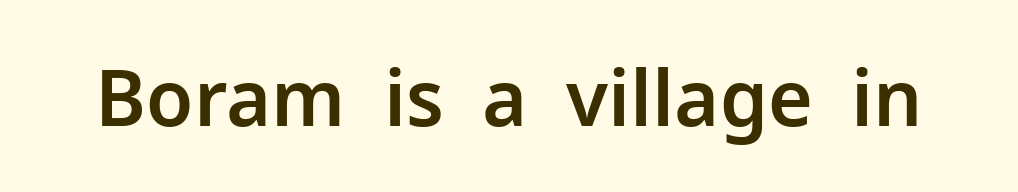
{"serif": "no", "italic": "no", "width": "normal", "stroke_contrast": "low", "x_height": "medium", "monospaced": "no", "underline": "no", "letter_spacing": "normal", "letter_spacing_em": 0.0, "glyph_px": 77}
